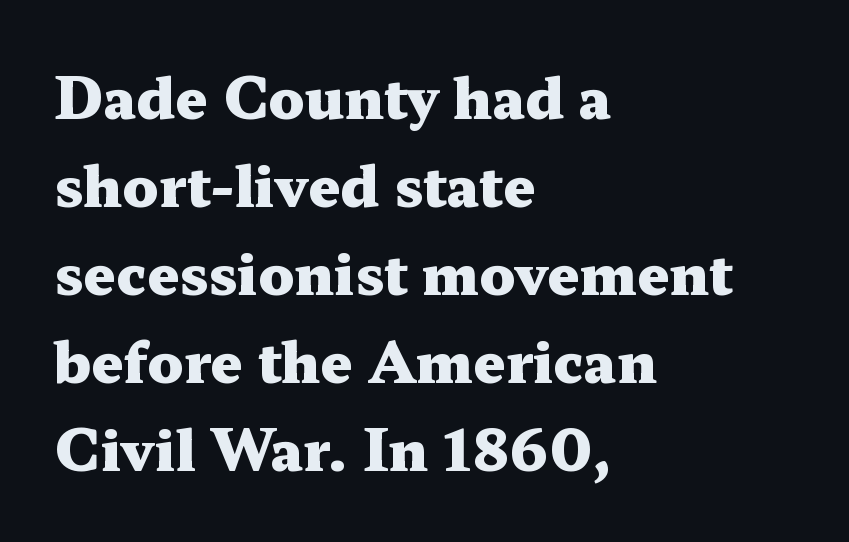
Q: Is the text bold? A: Yes.
Q: Is the text italic (slanted)? A: No, it is upright.
Q: Is the typeface a serif or a sans-serif typeface? A: Serif.
Q: Is the text underlined? A: No.
Q: How is the paragraph aligned? A: Left-aligned.
Q: Is the spacing between letters normal or unusually wide? A: Normal.
Q: Is the spacing between lines tight, normal or loose? A: Normal.
Q: Width (condensed, normal, or wide)? A: Wide.
Q: Stroke contrast? A: Medium.
Q: x-height? A: Medium.
Q: Monospaced? A: No.
